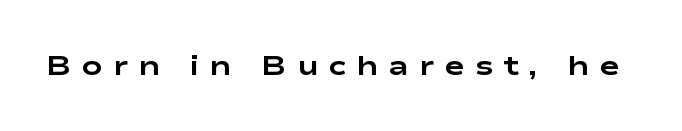
Q: Is the text bold? A: Yes.
Q: Is the text italic (slanted)? A: No, it is upright.
Q: Is the typeface a serif or a sans-serif typeface? A: Sans-serif.
Q: Is the text underlined? A: No.
Q: Is the spacing between letters normal or unusually wide? A: Unusually wide.
Q: Width (condensed, normal, or wide)? A: Wide.
Q: Stroke contrast? A: Low.
Q: x-height? A: Medium.
Q: Monospaced? A: No.
